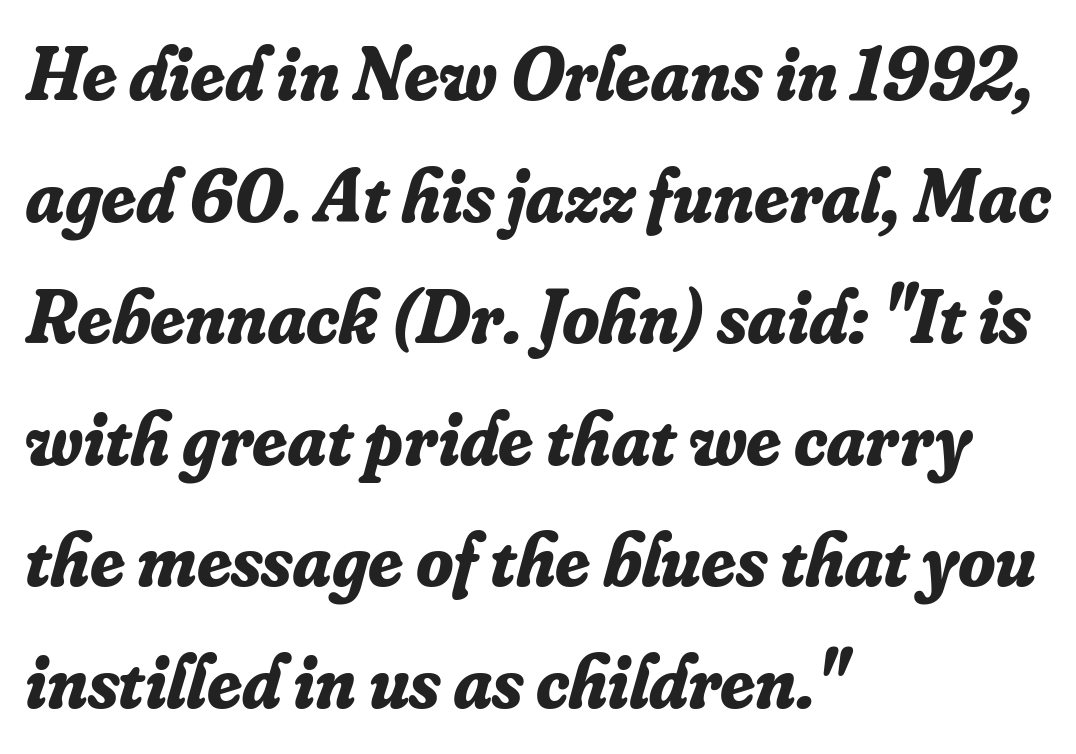
{"serif": "yes", "italic": "yes", "lean": "right", "slant_degrees": 16, "bold": "yes", "weight": "bold", "width": "normal", "stroke_contrast": "low", "x_height": "small", "monospaced": "no", "underline": "no", "align": "left", "line_spacing": "normal", "line_spacing_ratio": 1.6, "letter_spacing": "normal", "letter_spacing_em": 0.0, "glyph_px": 76}
